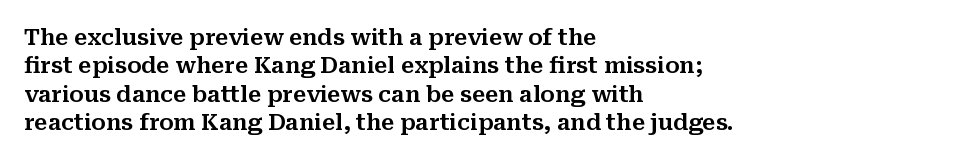
Q: Is the text italic (slanted)? A: No, it is upright.
Q: Is the text underlined? A: No.
Q: How is the paragraph aligned? A: Left-aligned.
Q: Is the spacing between letters normal or unusually wide? A: Normal.
Q: Is the spacing between lines tight, normal or loose? A: Normal.
